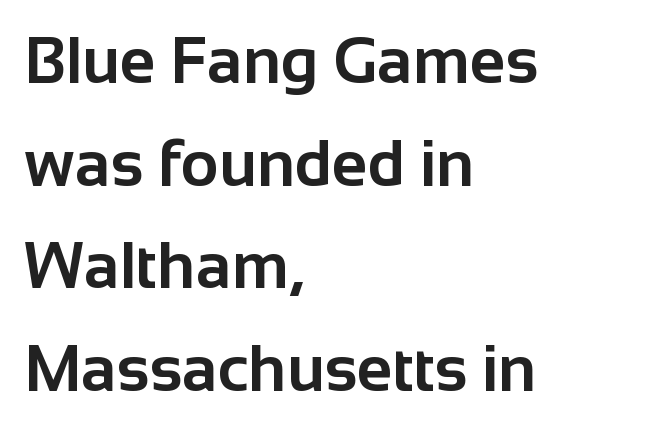
The image shows 65 px bold sans-serif type, upright; set left-aligned, normal line spacing (1.58x), normal letter spacing, not underlined; low stroke contrast and a medium x-height.
